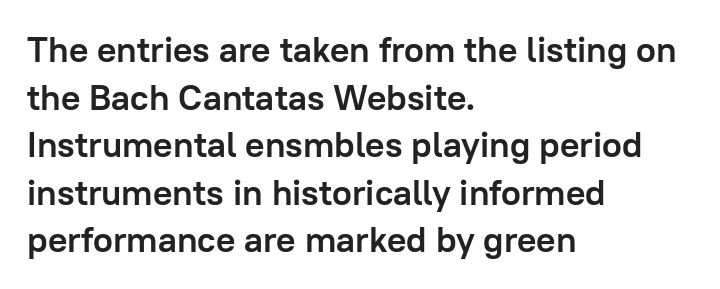
{"serif": "no", "italic": "no", "bold": "yes", "weight": "semibold", "width": "normal", "stroke_contrast": "low", "x_height": "medium", "monospaced": "no", "underline": "no", "align": "left", "line_spacing": "normal", "line_spacing_ratio": 1.32, "letter_spacing": "normal", "letter_spacing_em": 0.0, "glyph_px": 36}
